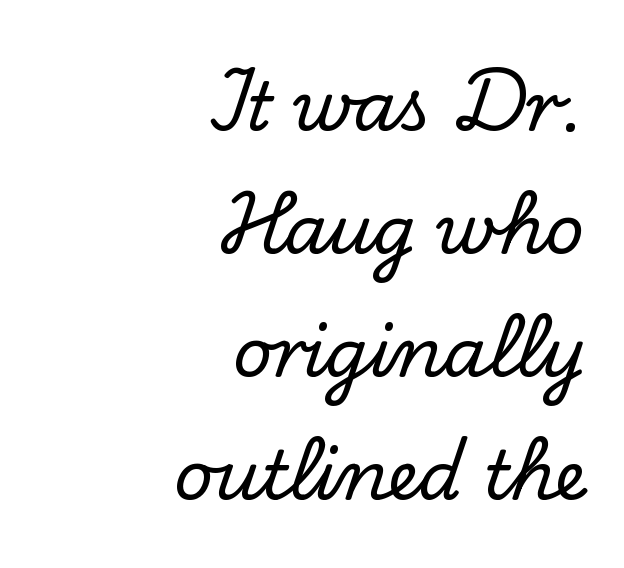
The image shows 68 px serif type; set right-aligned, line spacing 1.81x, normal letter spacing, not underlined; low stroke contrast and a small x-height.
